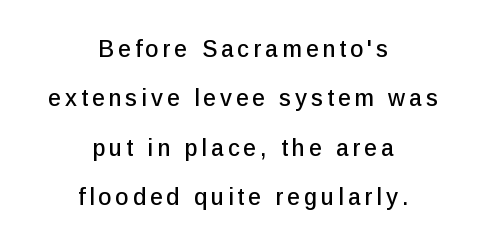
{"italic": "no", "underline": "no", "align": "center", "line_spacing": "loose", "line_spacing_ratio": 2.15, "glyph_px": 23}
